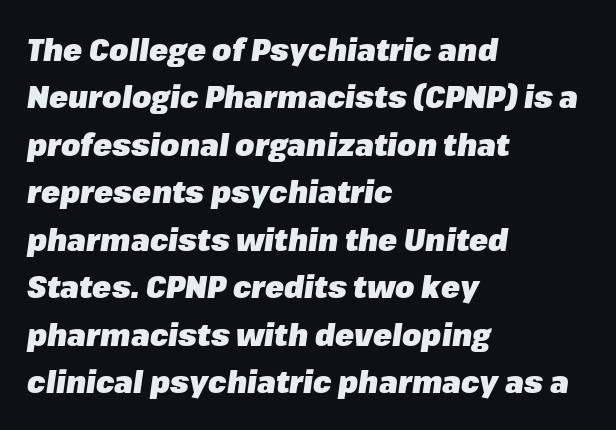
Q: Is the text bold? A: Yes.
Q: Is the text italic (slanted)? A: Yes, it leans right by about 8 degrees.
Q: Is the text underlined? A: No.
Q: How is the paragraph aligned? A: Left-aligned.
Q: Is the spacing between letters normal or unusually wide? A: Normal.
Q: Is the spacing between lines tight, normal or loose? A: Normal.
Q: Width (condensed, normal, or wide)? A: Normal.
Q: Stroke contrast? A: Low.
Q: x-height? A: Medium.
Q: Monospaced? A: No.
